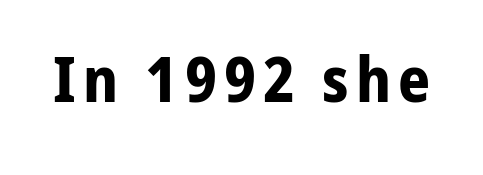
The image shows 63 px bold, condensed sans-serif type, upright; set not underlined; low stroke contrast and a medium x-height.
